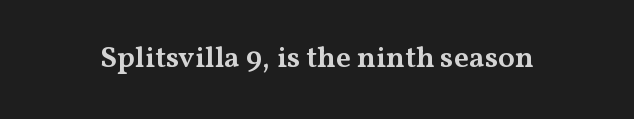
{"serif": "yes", "italic": "no", "bold": "semi", "weight": "semibold", "width": "wide", "stroke_contrast": "medium", "x_height": "medium", "monospaced": "no", "underline": "no", "letter_spacing": "normal", "letter_spacing_em": 0.0, "glyph_px": 30}
